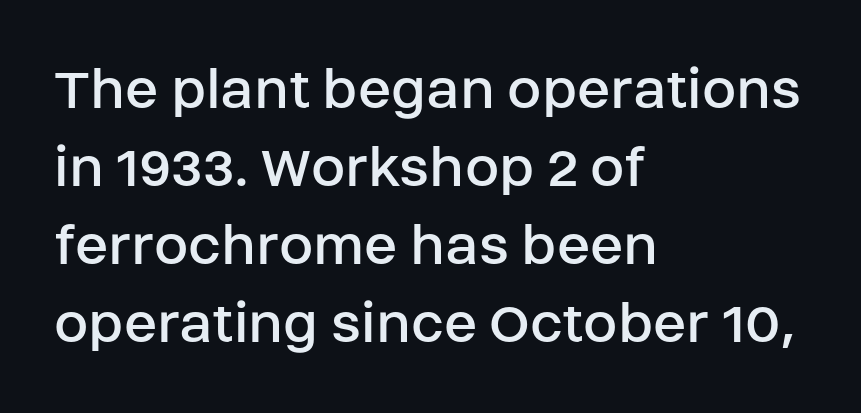
The image shows 62 px regular-weight sans-serif type, upright; set left-aligned, normal line spacing (1.26x), normal letter spacing, not underlined; low stroke contrast and a large x-height.
